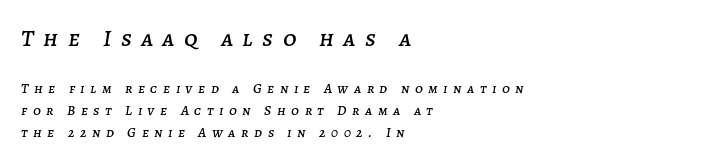
{"italic": "yes", "lean": "right", "slant_degrees": 7, "underline": "no", "align": "left", "line_spacing": "normal", "line_spacing_ratio": 1.58, "letter_spacing": "wide", "letter_spacing_em": 0.4, "larger_block": "first", "size_ratio": 1.71, "glyph_px": 24}
